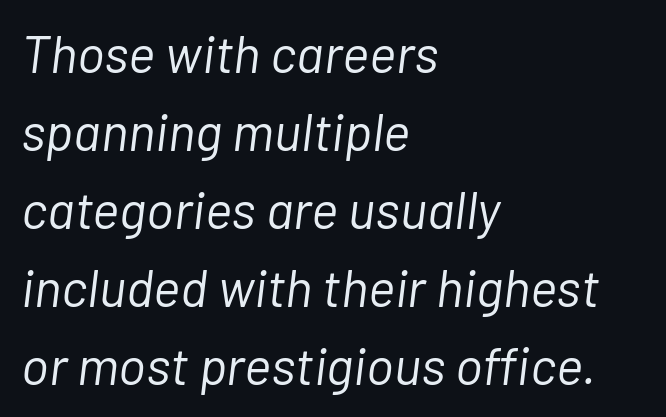
These lines are rendered in a variable-pitch font. Letter spacing: default. The rows are spaced the way most documents space them. Honestly, there is no underline to notice here at all.
